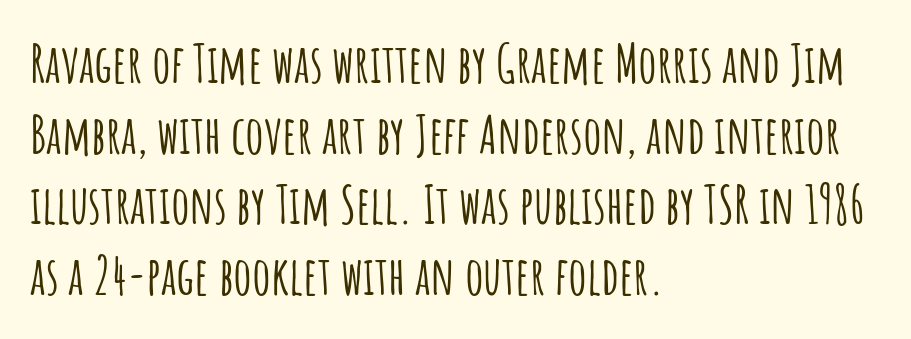
This sample has the flowing, uneven cadence of proportional lettering. Every character sits straight up, as roman type does. To sum up the face: it is a sans, with no serifs. These lines stack with their left ends in a neat column. Any mark beneath the type? The region is blank.
